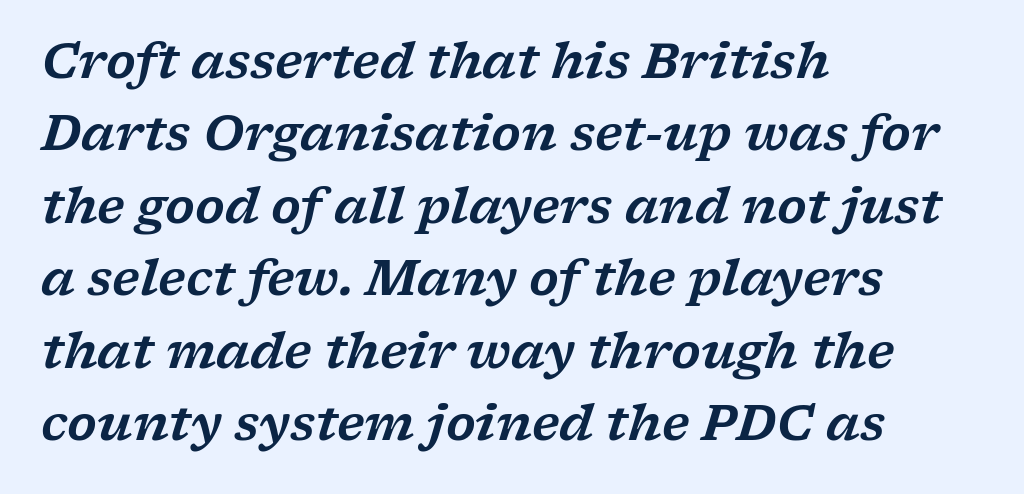
{"serif": "yes", "italic": "yes", "lean": "right", "slant_degrees": 17, "width": "wide", "stroke_contrast": "low", "x_height": "medium", "monospaced": "no", "underline": "no", "align": "left", "line_spacing": "normal", "line_spacing_ratio": 1.51, "letter_spacing": "normal", "letter_spacing_em": 0.0, "glyph_px": 48}
